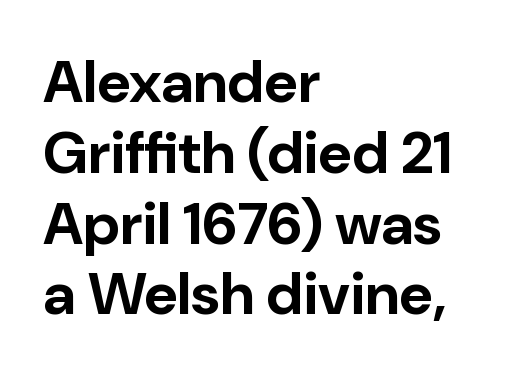
Q: Is the text bold? A: Yes.
Q: Is the text italic (slanted)? A: No, it is upright.
Q: Is the typeface a serif or a sans-serif typeface? A: Sans-serif.
Q: Is the text underlined? A: No.
Q: How is the paragraph aligned? A: Left-aligned.
Q: Is the spacing between letters normal or unusually wide? A: Normal.
Q: Width (condensed, normal, or wide)? A: Normal.
Q: Stroke contrast? A: Low.
Q: x-height? A: Medium.
Q: Monospaced? A: No.
